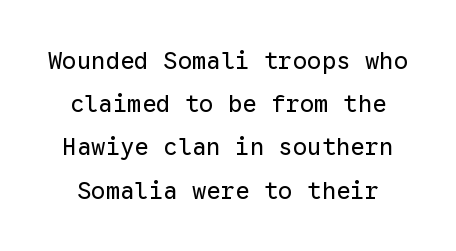
The words here are not underlined. Heaviness? Minimal to ordinary, like unemphasized prose. Posture: upright roman. Honestly, the letter spacing is just normal — you wouldn't notice it.
